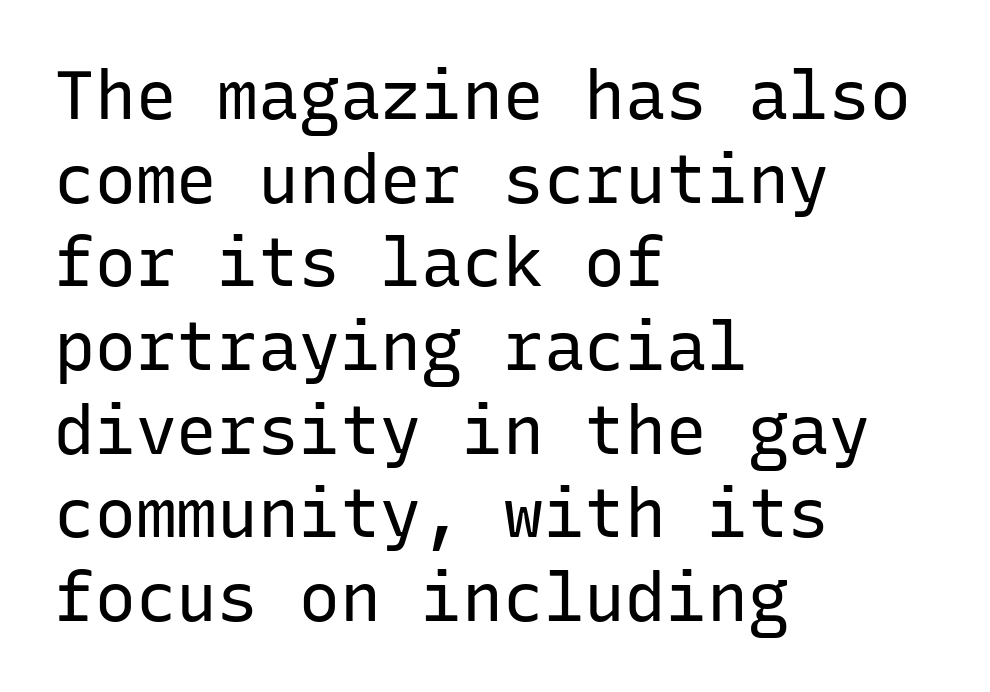
The image shows 68 px regular-weight sans-serif type, upright, monospaced; set left-aligned, line spacing 1.23x, normal letter spacing, not underlined; low stroke contrast and a medium x-height.
